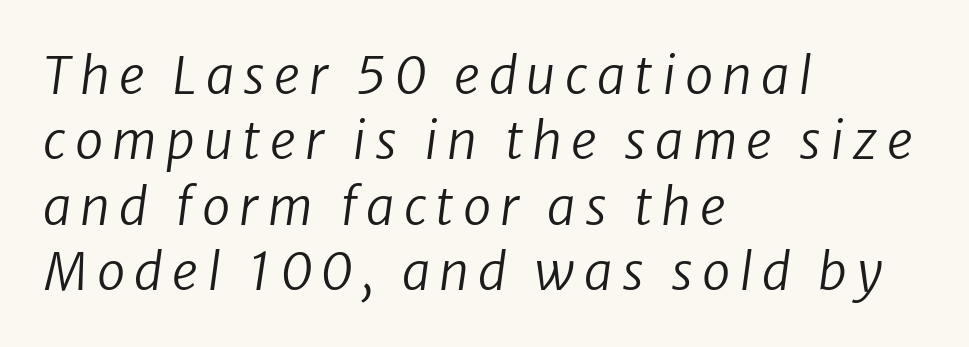
Q: Is the text bold? A: No.
Q: Is the text italic (slanted)? A: Yes, it leans right by about 8 degrees.
Q: Is the text underlined? A: No.
Q: How is the paragraph aligned? A: Left-aligned.
Q: Is the spacing between lines tight, normal or loose? A: Normal.
Q: Width (condensed, normal, or wide)? A: Normal.
Q: Stroke contrast? A: Low.
Q: x-height? A: Medium.
Q: Monospaced? A: No.
